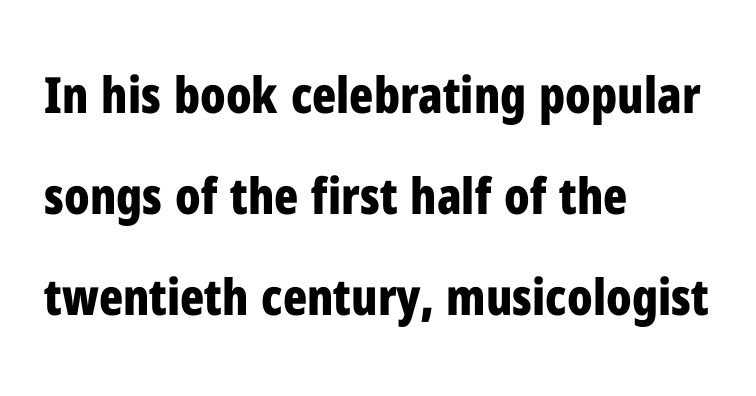
{"serif": "no", "italic": "no", "bold": "yes", "weight": "bold", "width": "condensed", "stroke_contrast": "low", "x_height": "medium", "monospaced": "no", "underline": "no", "align": "left", "line_spacing": "loose", "line_spacing_ratio": 2.02, "letter_spacing": "normal", "letter_spacing_em": 0.0, "glyph_px": 50}
